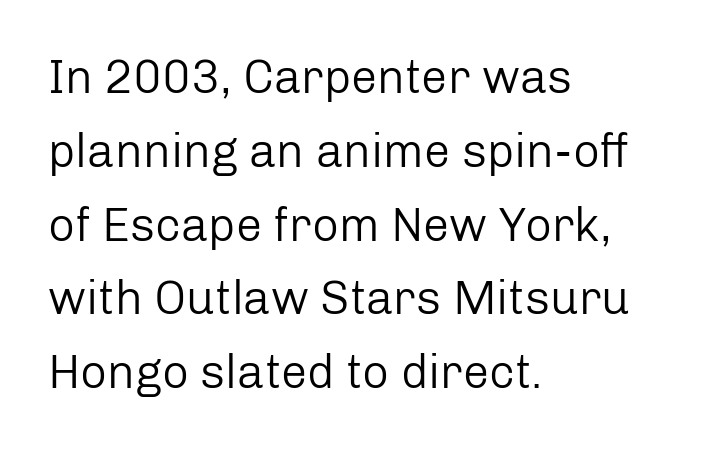
Q: Is the text bold? A: No.
Q: Is the text italic (slanted)? A: No, it is upright.
Q: Is the typeface a serif or a sans-serif typeface? A: Sans-serif.
Q: Is the text underlined? A: No.
Q: How is the paragraph aligned? A: Left-aligned.
Q: Is the spacing between letters normal or unusually wide? A: Normal.
Q: Is the spacing between lines tight, normal or loose? A: Normal.
Q: Width (condensed, normal, or wide)? A: Normal.
Q: Stroke contrast? A: Low.
Q: x-height? A: Medium.
Q: Monospaced? A: No.
